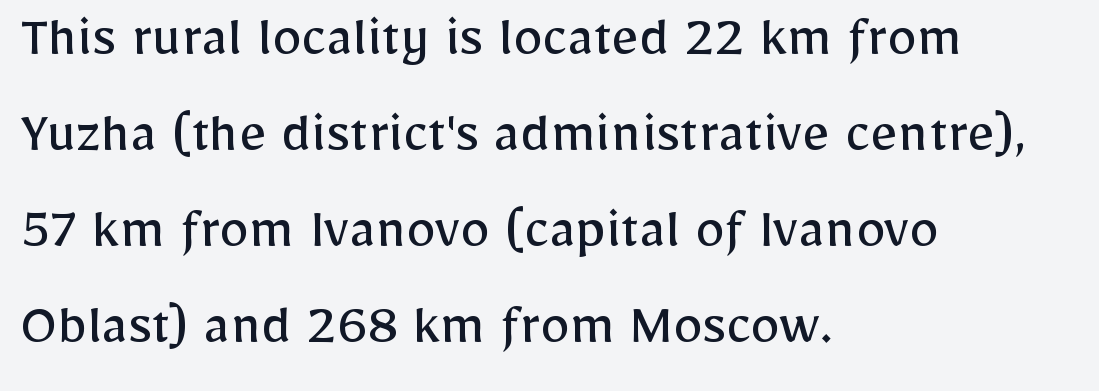
The image shows 60 px regular-weight sans-serif type, upright; set left-aligned, normal line spacing (1.6x), normal letter spacing, not underlined; low stroke contrast and a medium x-height.
